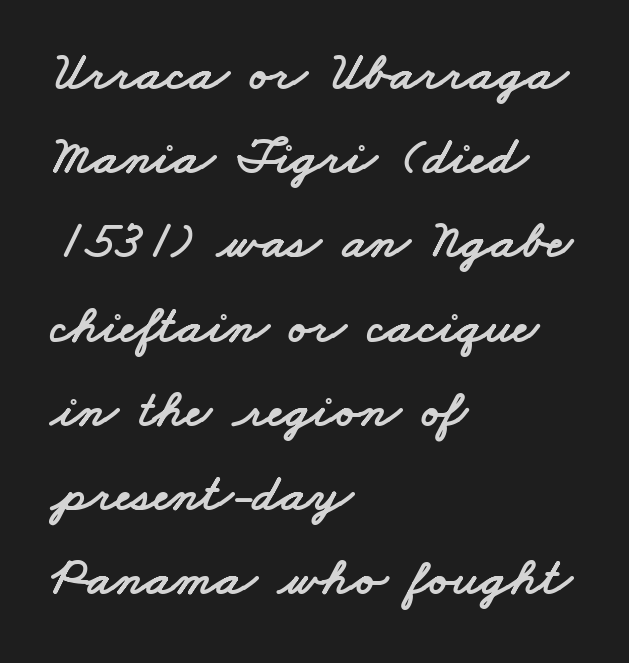
{"serif": "no", "width": "wide", "stroke_contrast": "low", "x_height": "small", "monospaced": "no", "underline": "no", "align": "left", "line_spacing": "normal", "line_spacing_ratio": 1.56, "letter_spacing": "normal", "letter_spacing_em": 0.0, "glyph_px": 54}
